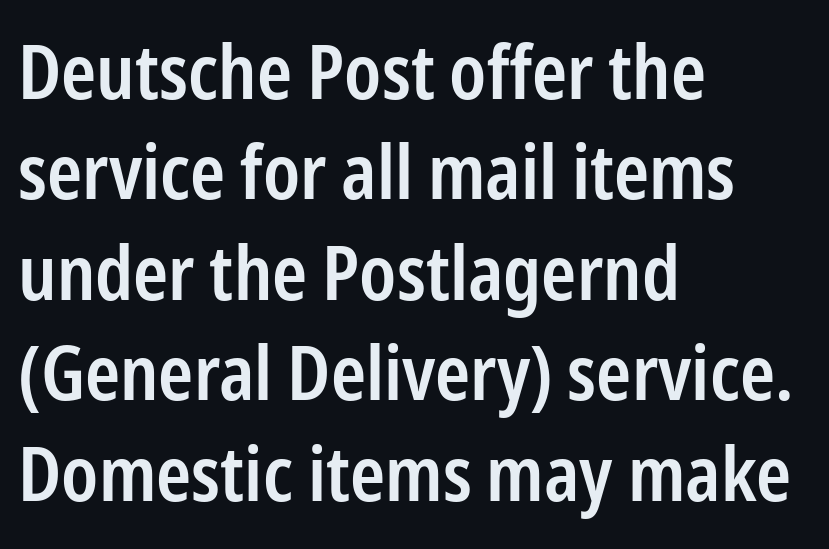
Leftover space on each line is placed entirely after the last word. Observe the absence of serifs on each vertical stroke in this sample. A fair bit of extra ink — the face is semibold, not bold. The letterforms sit shoulder to shoulder at normal distance. Is this a fixed-width face? No — the glyphs have proportional, varying widths.
